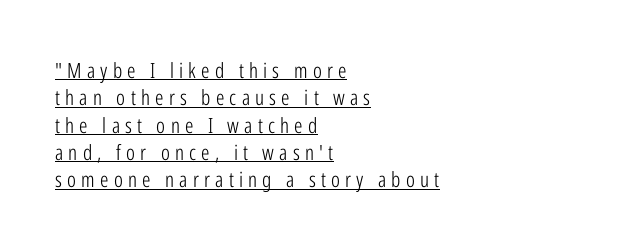
The image shows 21 px text type, upright; set left-aligned, normal line spacing (1.3x), unusually wide letter spacing (+0.25 em), underlined.
